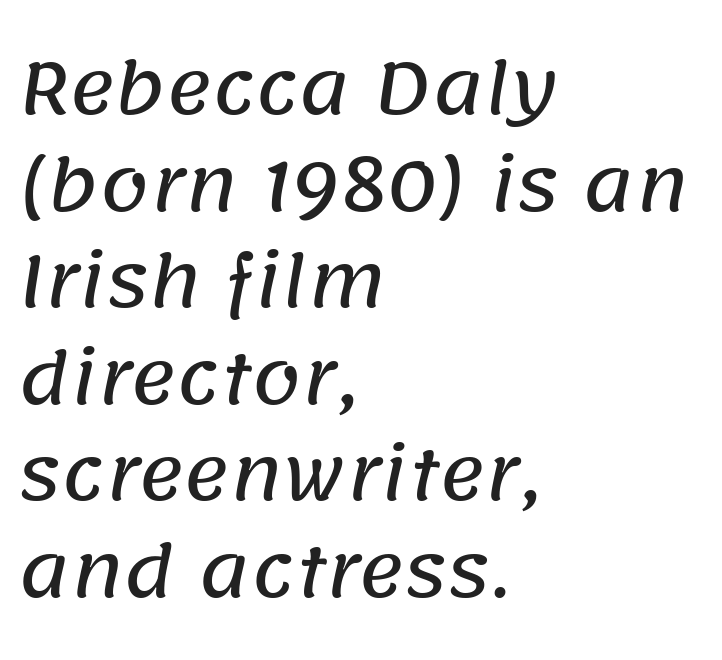
Q: Is the typeface a serif or a sans-serif typeface? A: Sans-serif.
Q: Is the text underlined? A: No.
Q: How is the paragraph aligned? A: Left-aligned.
Q: Is the spacing between letters normal or unusually wide? A: Normal.
Q: Is the spacing between lines tight, normal or loose? A: Normal.
Q: Width (condensed, normal, or wide)? A: Normal.
Q: Stroke contrast? A: Low.
Q: x-height? A: Large.
Q: Monospaced? A: No.
